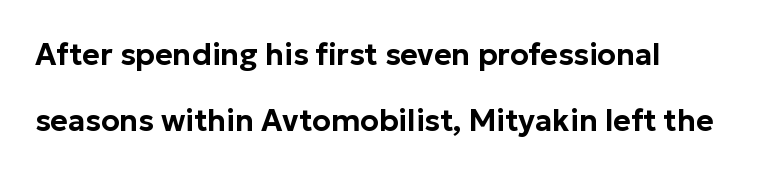
The image shows 30 px sans-serif type, upright; set loose line spacing (2.21x), normal letter spacing, not underlined; low stroke contrast and a medium x-height.
